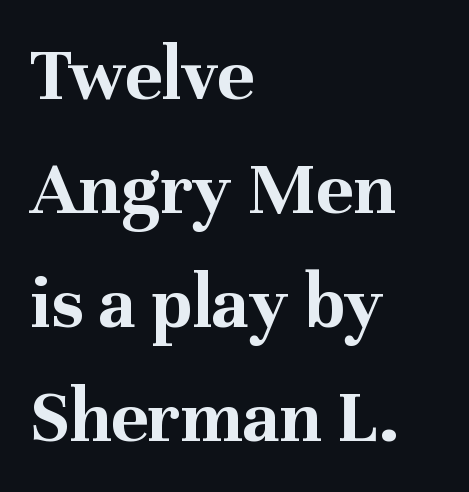
{"serif": "yes", "italic": "no", "bold": "yes", "weight": "bold", "width": "normal", "stroke_contrast": "medium", "x_height": "medium", "monospaced": "no", "underline": "no", "align": "left", "line_spacing": "normal", "line_spacing_ratio": 1.46, "letter_spacing": "normal", "letter_spacing_em": 0.0, "glyph_px": 78}
